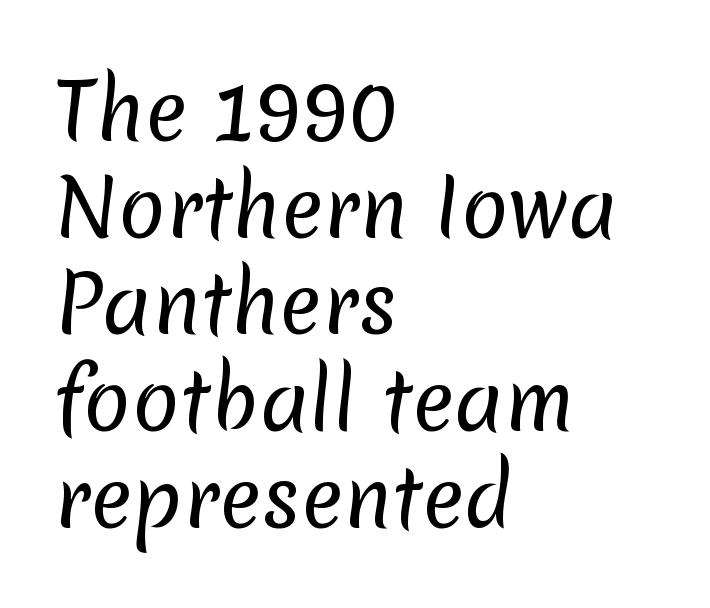
The image shows 78 px regular-weight sans-serif type; set left-aligned, line spacing 1.24x, normal letter spacing, not underlined; low stroke contrast and a medium x-height.
